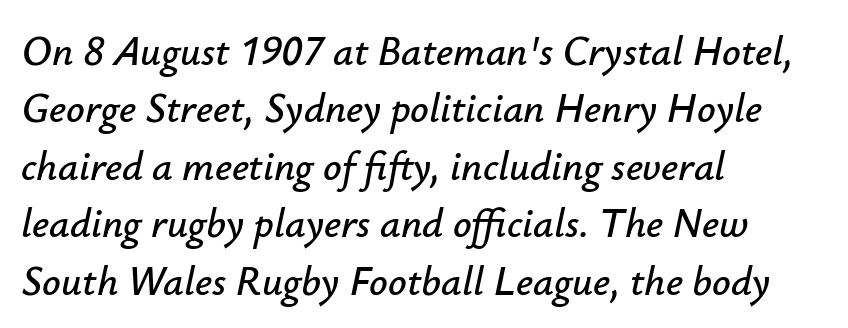
Nobody drew a line under any word here. If you drew a ruler down the left edge, every line would touch it. Honestly, the letter spacing is just normal — you wouldn't notice it. Notice how the stems are inclined rather than vertical — that's the hallmark of italics. The vertical gap from one line to the next is medium.
